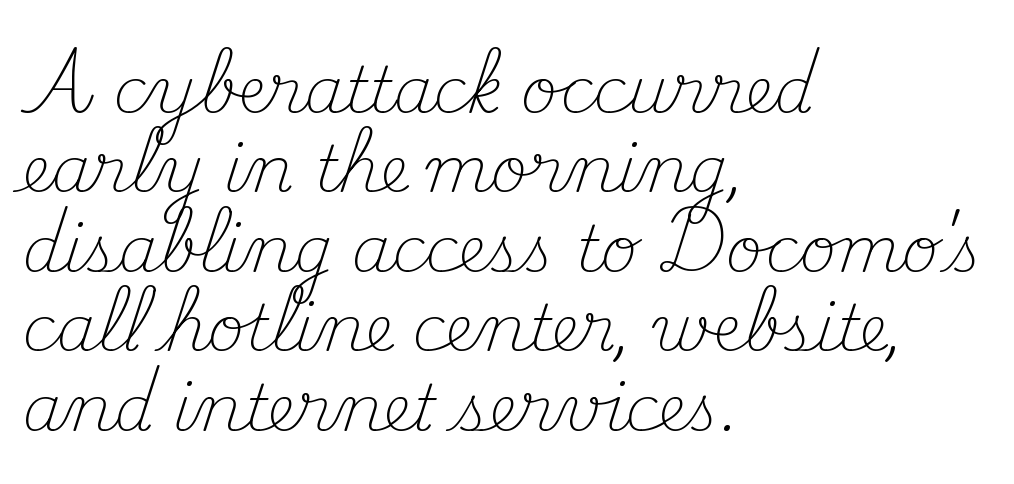
Q: Is the text bold? A: No.
Q: Is the text italic (slanted)? A: Yes.
Q: Is the typeface a serif or a sans-serif typeface? A: Serif.
Q: Is the text underlined? A: No.
Q: How is the paragraph aligned? A: Left-aligned.
Q: Is the spacing between letters normal or unusually wide? A: Normal.
Q: Is the spacing between lines tight, normal or loose? A: Normal.
Q: Width (condensed, normal, or wide)? A: Normal.
Q: Stroke contrast? A: Medium.
Q: x-height? A: Small.
Q: Monospaced? A: No.
